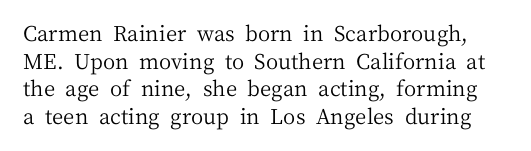
Here the glyphs are tracked normally, forming tight word shapes. This block has exactly the height ordinary leading produces. Tall strokes in this sample are plumb rather than angled. The glyphs are unaccompanied by any horizontal stroke below them. Vertical stems look standard width or narrower in stroke.
